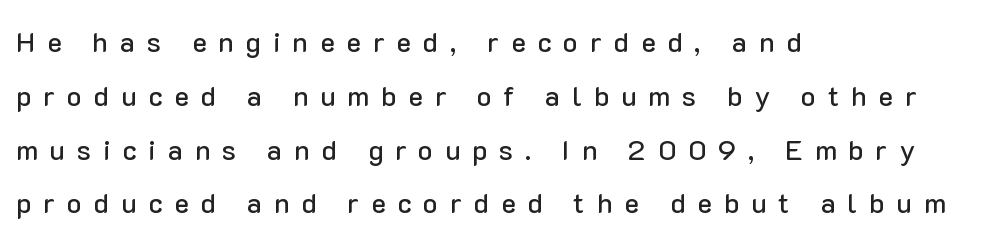
{"serif": "no", "italic": "no", "width": "normal", "stroke_contrast": "low", "x_height": "medium", "monospaced": "no", "underline": "no", "align": "left", "line_spacing": "loose", "line_spacing_ratio": 1.92, "letter_spacing": "wide", "letter_spacing_em": 0.42, "glyph_px": 28}
